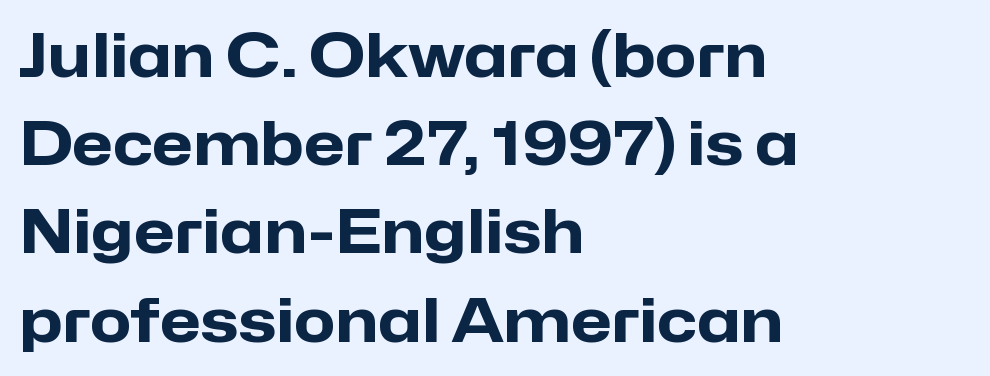
{"serif": "no", "italic": "no", "bold": "yes", "weight": "heavy", "width": "normal", "stroke_contrast": "low", "x_height": "medium", "monospaced": "no", "underline": "no", "align": "left", "line_spacing": "normal", "line_spacing_ratio": 1.47, "letter_spacing": "normal", "letter_spacing_em": 0.0, "glyph_px": 60}
